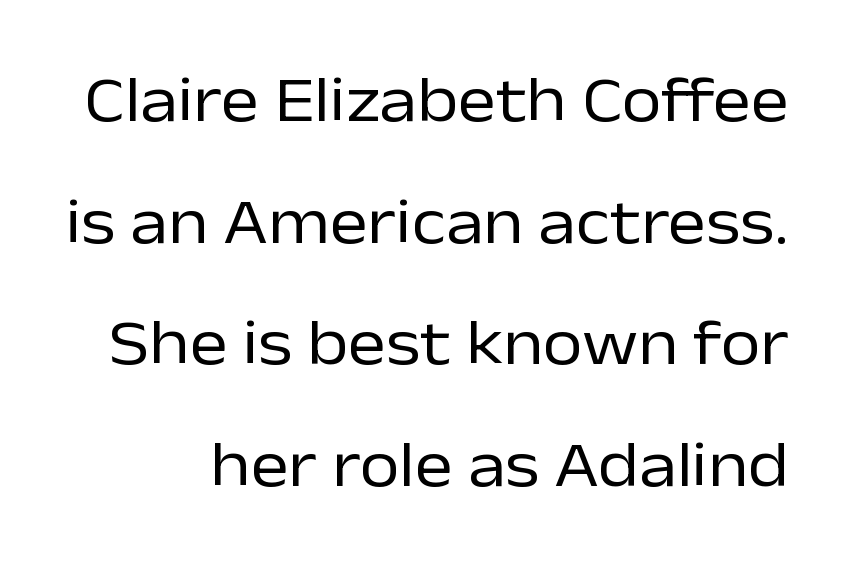
{"serif": "no", "italic": "no", "bold": "no", "weight": "regular", "width": "normal", "stroke_contrast": "low", "x_height": "medium", "monospaced": "no", "underline": "no", "line_spacing_ratio": 1.87, "letter_spacing": "normal", "letter_spacing_em": 0.0, "glyph_px": 65}
